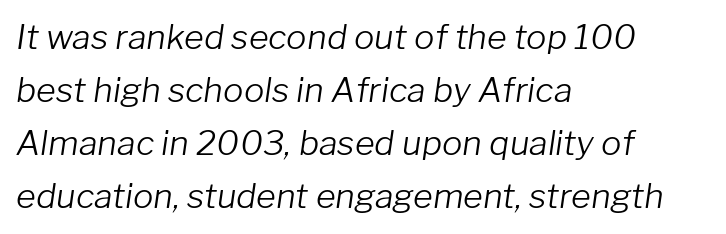
The image shows 34 px light type, italic (leaning right); set left-aligned, normal line spacing (1.56x), normal letter spacing, not underlined; low stroke contrast and a medium x-height.
